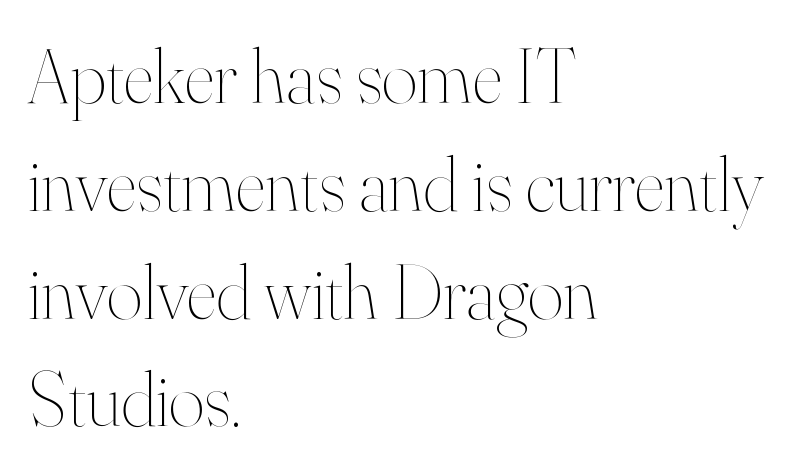
Q: Is the text bold? A: No.
Q: Is the text italic (slanted)? A: No, it is upright.
Q: Is the text underlined? A: No.
Q: How is the paragraph aligned? A: Left-aligned.
Q: Is the spacing between letters normal or unusually wide? A: Normal.
Q: Is the spacing between lines tight, normal or loose? A: Normal.
Q: Width (condensed, normal, or wide)? A: Normal.
Q: Stroke contrast? A: High.
Q: x-height? A: Small.
Q: Monospaced? A: No.
